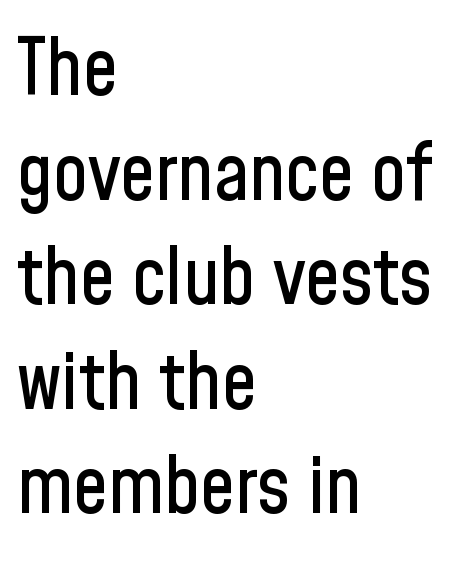
Q: Is the text italic (slanted)? A: No, it is upright.
Q: Is the typeface a serif or a sans-serif typeface? A: Sans-serif.
Q: Is the text underlined? A: No.
Q: How is the paragraph aligned? A: Left-aligned.
Q: Is the spacing between letters normal or unusually wide? A: Normal.
Q: Is the spacing between lines tight, normal or loose? A: Normal.
Q: Width (condensed, normal, or wide)? A: Condensed.
Q: Stroke contrast? A: Low.
Q: x-height? A: Medium.
Q: Monospaced? A: No.
